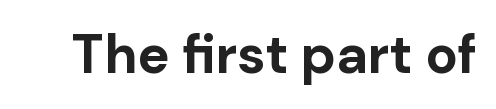
{"serif": "no", "italic": "no", "bold": "yes", "weight": "bold", "width": "normal", "stroke_contrast": "low", "x_height": "medium", "monospaced": "no", "underline": "no", "letter_spacing": "normal", "letter_spacing_em": 0.0, "glyph_px": 54}
